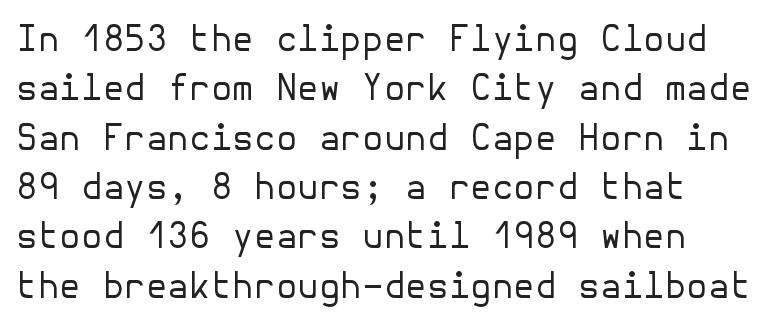
The image shows 35 px regular-weight sans-serif type, upright; set normal line spacing (1.41x), normal letter spacing, not underlined; low stroke contrast and a medium x-height.
